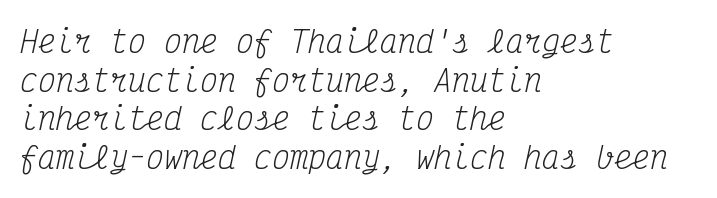
Q: Is the text bold? A: No.
Q: Is the text italic (slanted)? A: Yes, it leans right by about 12 degrees.
Q: Is the typeface a serif or a sans-serif typeface? A: Serif.
Q: Is the text underlined? A: No.
Q: How is the paragraph aligned? A: Left-aligned.
Q: Is the spacing between letters normal or unusually wide? A: Normal.
Q: Is the spacing between lines tight, normal or loose? A: Normal.
Q: Width (condensed, normal, or wide)? A: Condensed.
Q: Stroke contrast? A: Medium.
Q: x-height? A: Medium.
Q: Monospaced? A: Yes.
